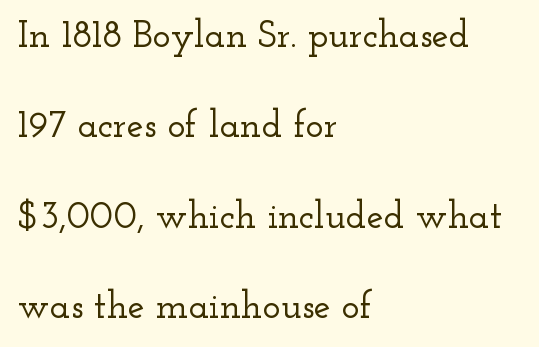
Q: Is the text italic (slanted)? A: No, it is upright.
Q: Is the typeface a serif or a sans-serif typeface? A: Serif.
Q: Is the text underlined? A: No.
Q: How is the paragraph aligned? A: Left-aligned.
Q: Is the spacing between letters normal or unusually wide? A: Normal.
Q: Is the spacing between lines tight, normal or loose? A: Loose.
Q: Width (condensed, normal, or wide)? A: Wide.
Q: Stroke contrast? A: Low.
Q: x-height? A: Small.
Q: Monospaced? A: No.
